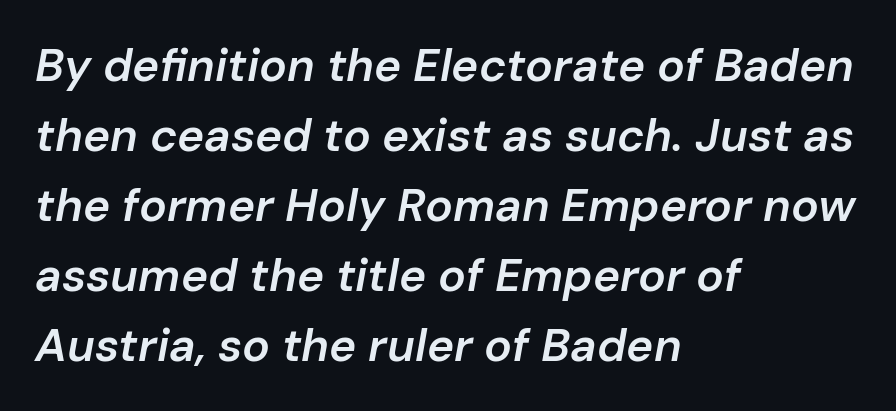
{"italic": "yes", "lean": "right", "slant_degrees": 10, "bold": "semi", "weight": "semibold", "width": "normal", "stroke_contrast": "low", "x_height": "medium", "monospaced": "no", "underline": "no", "align": "left", "line_spacing": "normal", "line_spacing_ratio": 1.52, "letter_spacing": "normal", "letter_spacing_em": 0.0, "glyph_px": 46}
